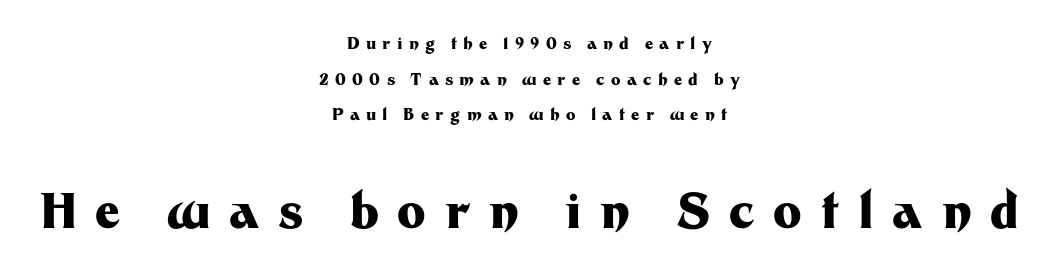
Stroke thickness is high; the sample reads as a true bold. One-word summary of the alignment: center. Honestly, the letter spacing is so wide it's the main thing you notice. Honestly, the rows look like they've been pulled way apart. The passage shown is typed in a proportional face where columns would drift. Scale increases going downward across the two blocks.
